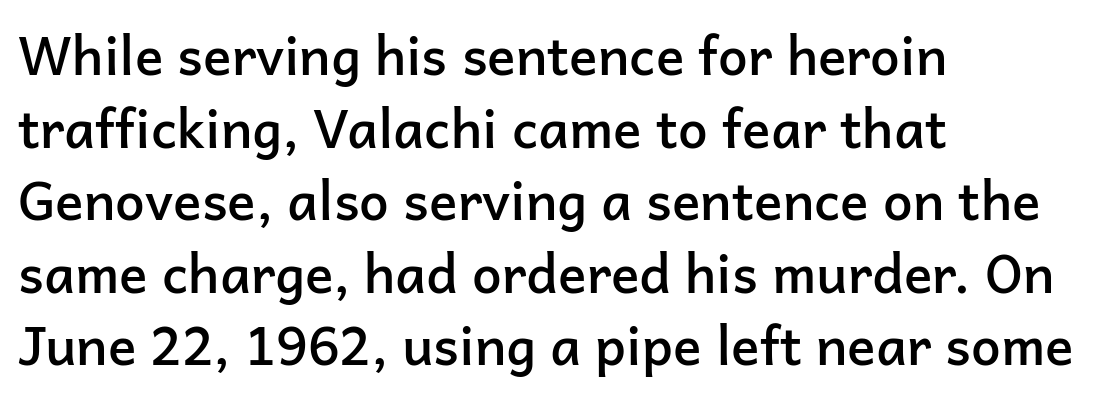
The image shows 53 px semibold sans-serif type, upright; set left-aligned, normal line spacing (1.37x), normal letter spacing, not underlined; low stroke contrast and a medium x-height.
